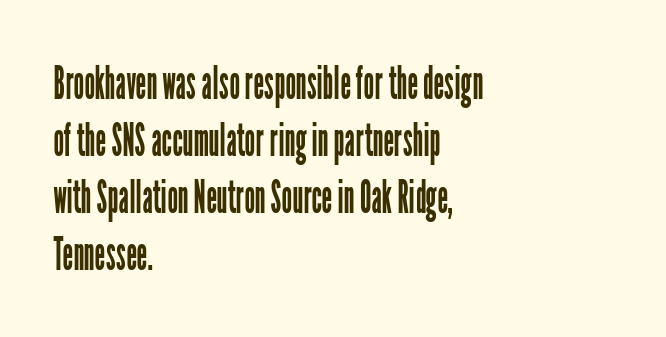
The image shows 47 px regular-weight, condensed sans-serif type, upright; set left-aligned, line spacing 1.21x, normal letter spacing, not underlined; low stroke contrast and a medium x-height.
